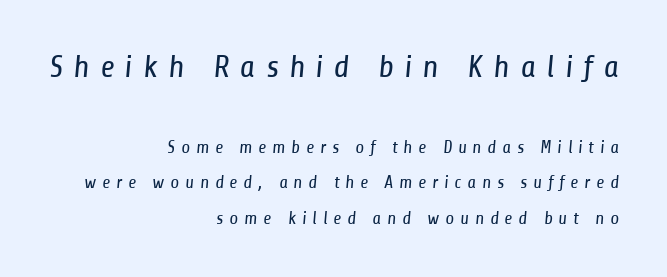
The font sits on the lighter half of the weight spectrum, regular included. Plain, unruled lines of type. In terms of letterspacing, this is a distinctly airy, spread setting. Larger block? The one above; the one below is distinctly smaller.
